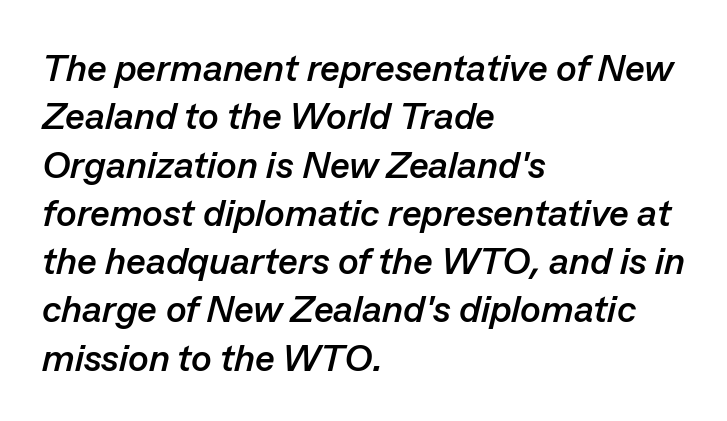
{"italic": "yes", "lean": "right", "slant_degrees": 13, "bold": "yes", "weight": "semibold", "width": "normal", "stroke_contrast": "low", "x_height": "medium", "monospaced": "no", "underline": "no", "align": "left", "line_spacing": "normal", "line_spacing_ratio": 1.27, "letter_spacing": "normal", "letter_spacing_em": 0.0, "glyph_px": 38}
